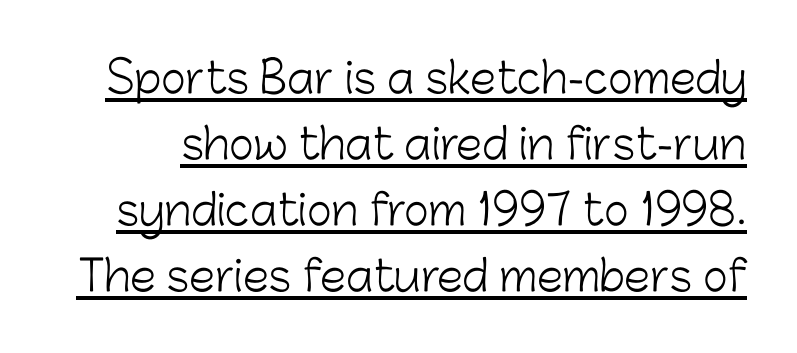
{"serif": "no", "italic": "no", "bold": "no", "weight": "light", "width": "normal", "stroke_contrast": "low", "x_height": "medium", "monospaced": "no", "underline": "yes", "line_spacing": "normal", "line_spacing_ratio": 1.57, "letter_spacing": "normal", "letter_spacing_em": 0.0, "glyph_px": 42}
